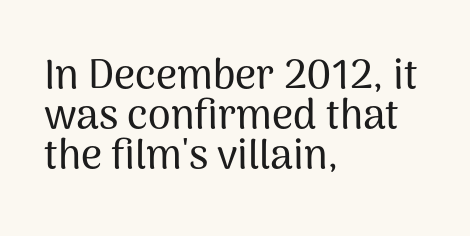
The image shows 41 px sans-serif type, upright; set left-aligned, tight line spacing (0.98x), normal letter spacing, not underlined; medium stroke contrast and a medium x-height.
